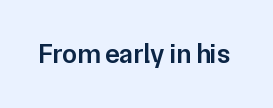
The image shows 27 px text type, upright; set normal letter spacing, not underlined.
